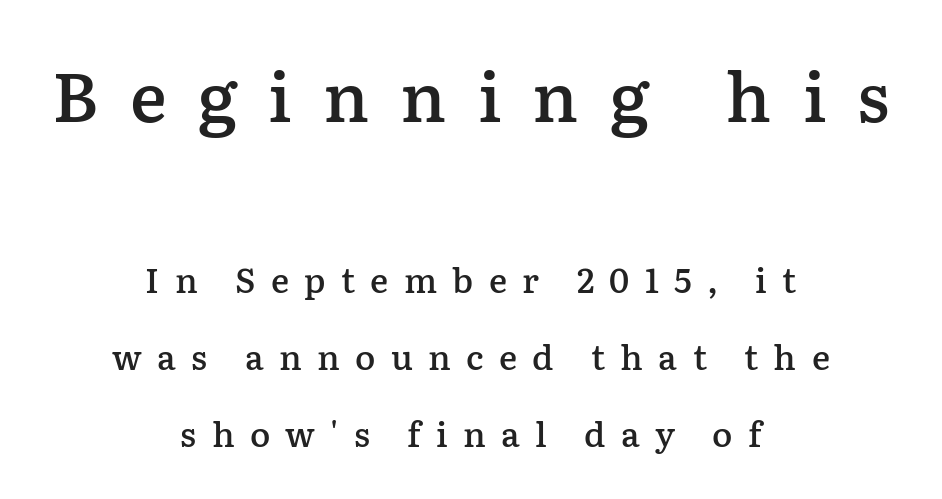
{"serif": "yes", "italic": "no", "bold": "semi", "weight": "semibold", "width": "normal", "stroke_contrast": "low", "x_height": "medium", "monospaced": "no", "underline": "no", "align": "center", "line_spacing": "loose", "line_spacing_ratio": 2.27, "letter_spacing": "wide", "letter_spacing_em": 0.45, "larger_block": "first", "size_ratio": 2.03, "glyph_px": 69}
